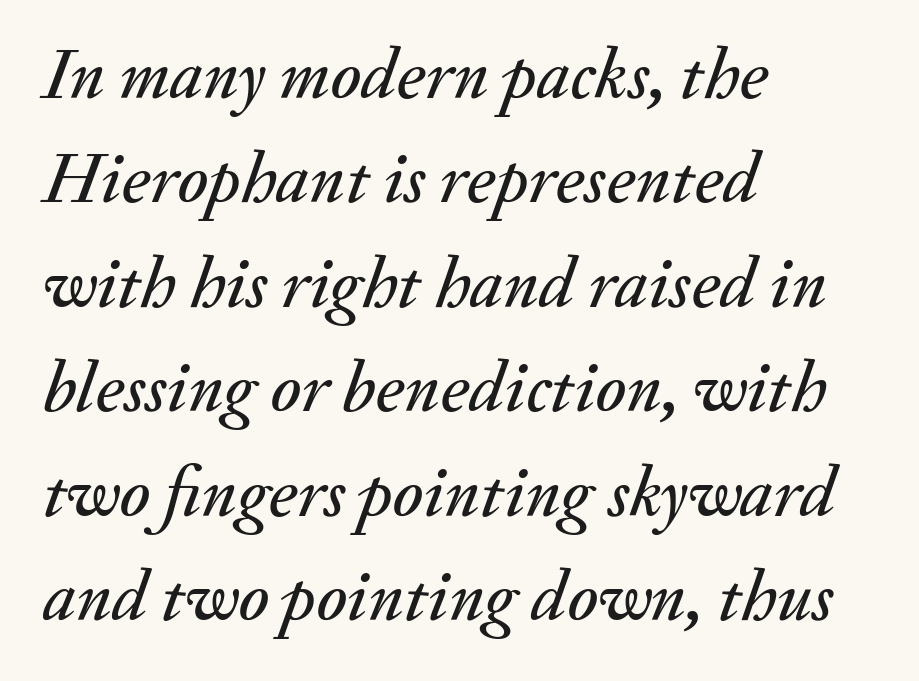
Q: Is the text italic (slanted)? A: Yes, it leans right by about 20 degrees.
Q: Is the text underlined? A: No.
Q: How is the paragraph aligned? A: Left-aligned.
Q: Is the spacing between letters normal or unusually wide? A: Normal.
Q: Is the spacing between lines tight, normal or loose? A: Normal.
Q: Width (condensed, normal, or wide)? A: Normal.
Q: Stroke contrast? A: Medium.
Q: x-height? A: Small.
Q: Monospaced? A: No.
